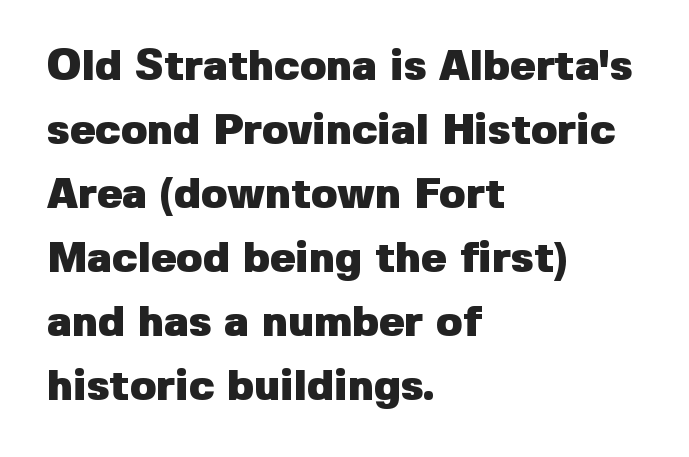
The image shows 43 px heavy sans-serif type, upright; set left-aligned, normal line spacing (1.49x), normal letter spacing, not underlined; low stroke contrast and a medium x-height.
